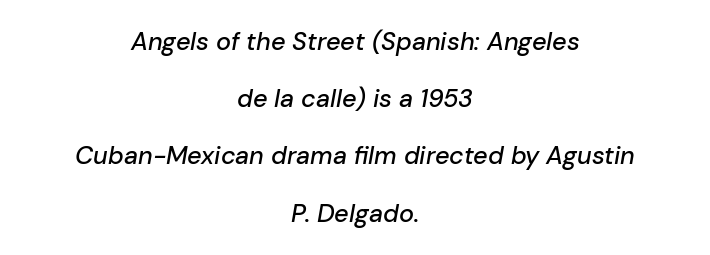
{"italic": "yes", "lean": "right", "slant_degrees": 10, "underline": "no", "align": "center", "line_spacing": "loose", "line_spacing_ratio": 2.29, "letter_spacing": "normal", "letter_spacing_em": 0.0, "glyph_px": 25}
